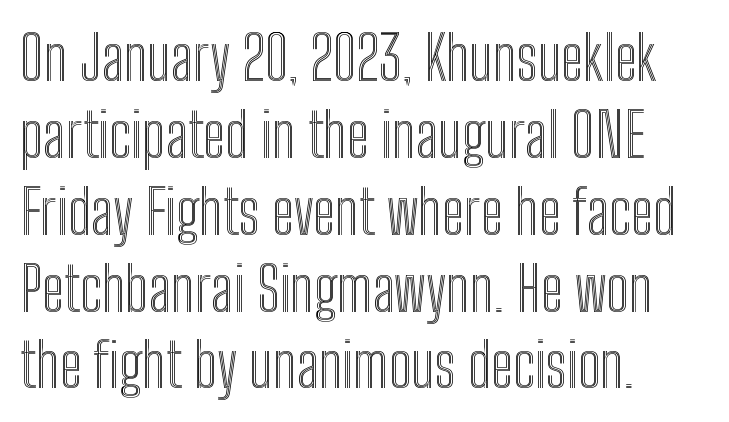
{"italic": "no", "width": "condensed", "x_height": "medium", "monospaced": "no", "underline": "no", "align": "left", "line_spacing": "normal", "line_spacing_ratio": 1.26, "letter_spacing": "normal", "letter_spacing_em": 0.0, "glyph_px": 61}
